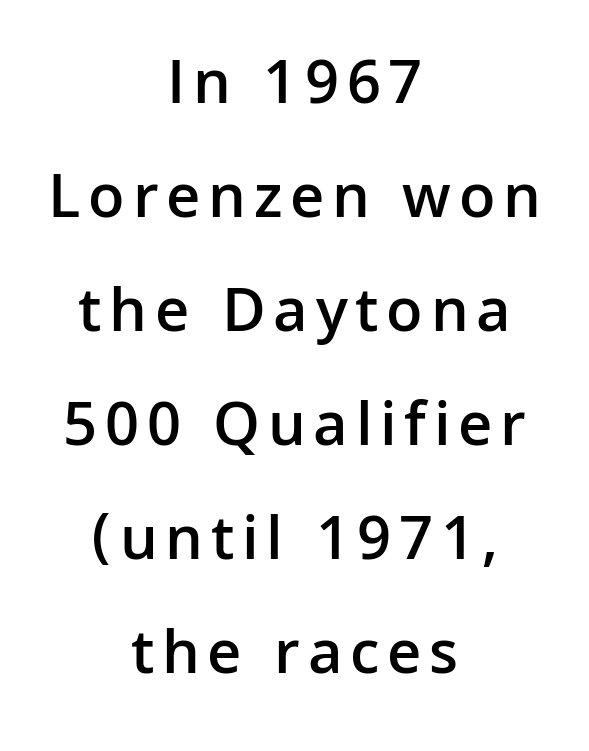
Q: Is the text bold? A: Semi-bold.
Q: Is the text italic (slanted)? A: No, it is upright.
Q: Is the typeface a serif or a sans-serif typeface? A: Sans-serif.
Q: Is the text underlined? A: No.
Q: How is the paragraph aligned? A: Centered.
Q: Width (condensed, normal, or wide)? A: Normal.
Q: Stroke contrast? A: Low.
Q: x-height? A: Medium.
Q: Monospaced? A: No.
